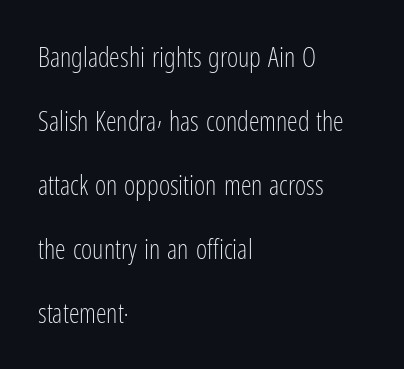
Q: Is the text bold? A: No.
Q: Is the text italic (slanted)? A: No, it is upright.
Q: Is the text underlined? A: No.
Q: How is the paragraph aligned? A: Left-aligned.
Q: Is the spacing between letters normal or unusually wide? A: Normal.
Q: Is the spacing between lines tight, normal or loose? A: Loose.
